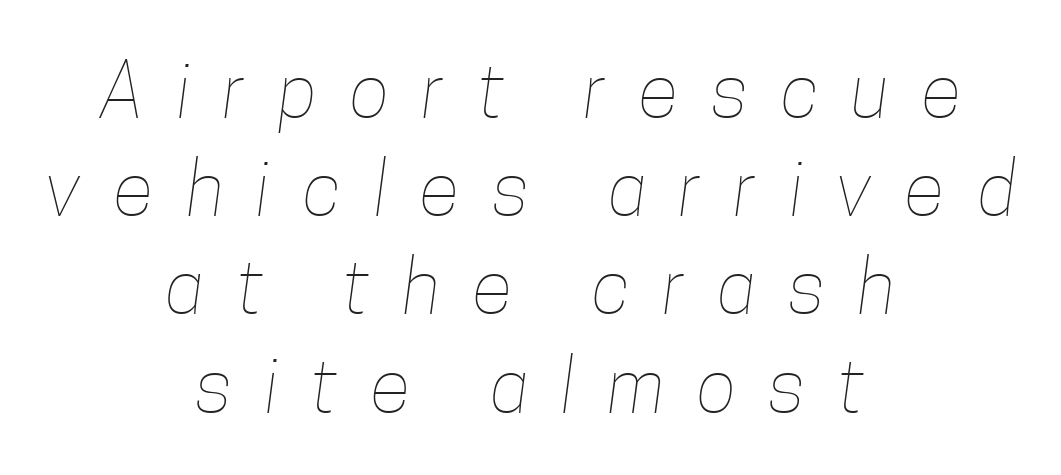
Q: Is the text bold? A: No.
Q: Is the text underlined? A: No.
Q: How is the paragraph aligned? A: Centered.
Q: Is the spacing between letters normal or unusually wide? A: Unusually wide.
Q: Is the spacing between lines tight, normal or loose? A: Normal.
Q: Width (condensed, normal, or wide)? A: Condensed.
Q: Stroke contrast? A: Low.
Q: x-height? A: Medium.
Q: Monospaced? A: No.
